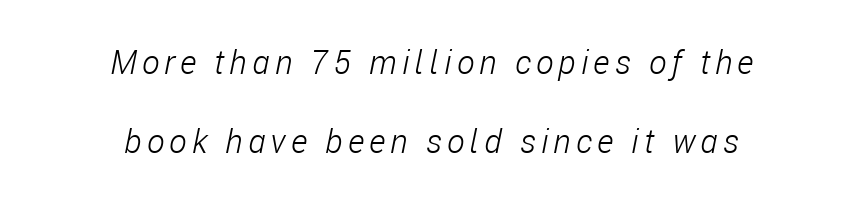
The image shows 33 px light, condensed type, italic (leaning right); set centered, loose line spacing (2.39x), not underlined; low stroke contrast and a medium x-height.
